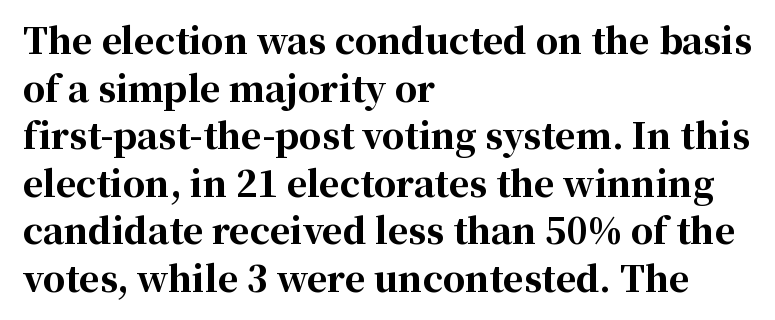
{"serif": "yes", "italic": "no", "bold": "yes", "weight": "bold", "width": "normal", "stroke_contrast": "high", "x_height": "medium", "monospaced": "no", "underline": "no", "align": "left", "line_spacing": "normal", "line_spacing_ratio": 1.36, "letter_spacing": "normal", "letter_spacing_em": 0.0, "glyph_px": 35}
